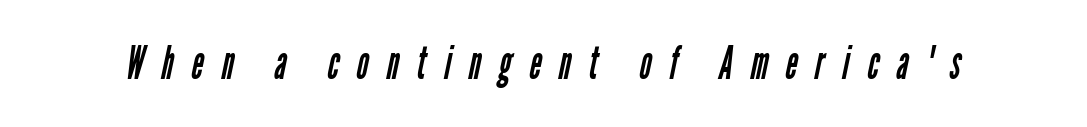
Q: Is the text bold? A: No.
Q: Is the typeface a serif or a sans-serif typeface? A: Sans-serif.
Q: Is the text underlined? A: No.
Q: Is the spacing between letters normal or unusually wide? A: Unusually wide.
Q: Width (condensed, normal, or wide)? A: Condensed.
Q: Stroke contrast? A: Low.
Q: x-height? A: Medium.
Q: Monospaced? A: No.
